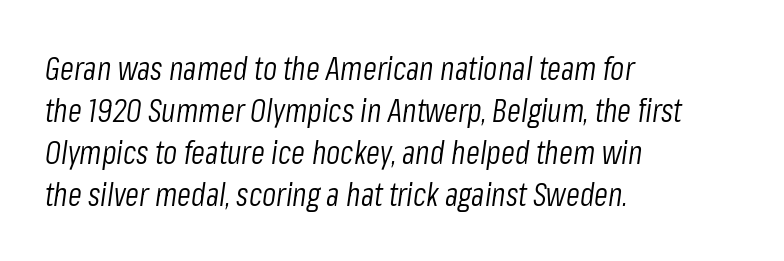
Q: Is the text bold? A: No.
Q: Is the text italic (slanted)? A: Yes, it leans right by about 8 degrees.
Q: Is the text underlined? A: No.
Q: How is the paragraph aligned? A: Left-aligned.
Q: Is the spacing between letters normal or unusually wide? A: Normal.
Q: Is the spacing between lines tight, normal or loose? A: Normal.
Q: Width (condensed, normal, or wide)? A: Condensed.
Q: Stroke contrast? A: Low.
Q: x-height? A: Medium.
Q: Monospaced? A: No.
